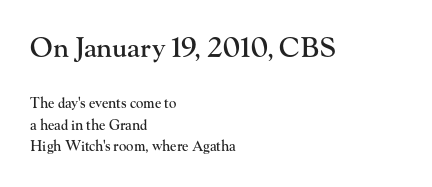
Q: Is the text italic (slanted)? A: No, it is upright.
Q: Is the text underlined? A: No.
Q: How is the paragraph aligned? A: Left-aligned.
Q: Is the spacing between letters normal or unusually wide? A: Normal.
Q: Is the spacing between lines tight, normal or loose? A: Normal.
Q: Which block of text is set in a larger size, the first (top) or the second (bottom)? A: The first (top) one.
